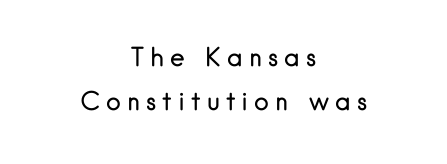
Q: Is the text bold? A: No.
Q: Is the text italic (slanted)? A: No, it is upright.
Q: Is the text underlined? A: No.
Q: How is the paragraph aligned? A: Centered.
Q: Is the spacing between letters normal or unusually wide? A: Unusually wide.
